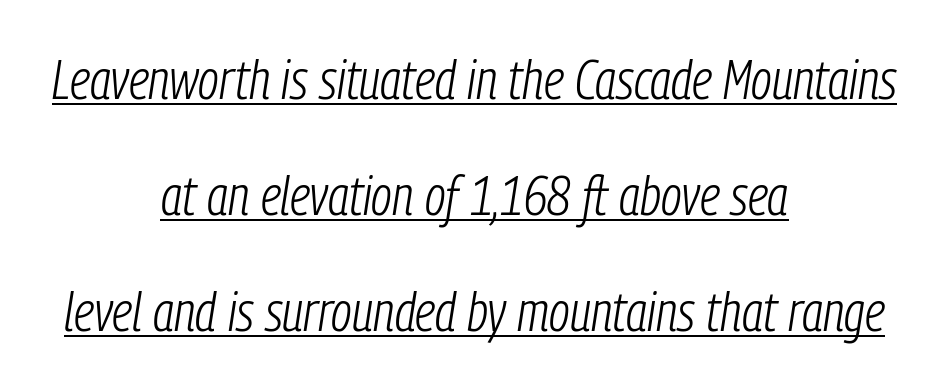
The image shows 54 px light, condensed type, italic (leaning right); set centered, loose line spacing (2.15x), normal letter spacing, underlined; low stroke contrast and a medium x-height.
